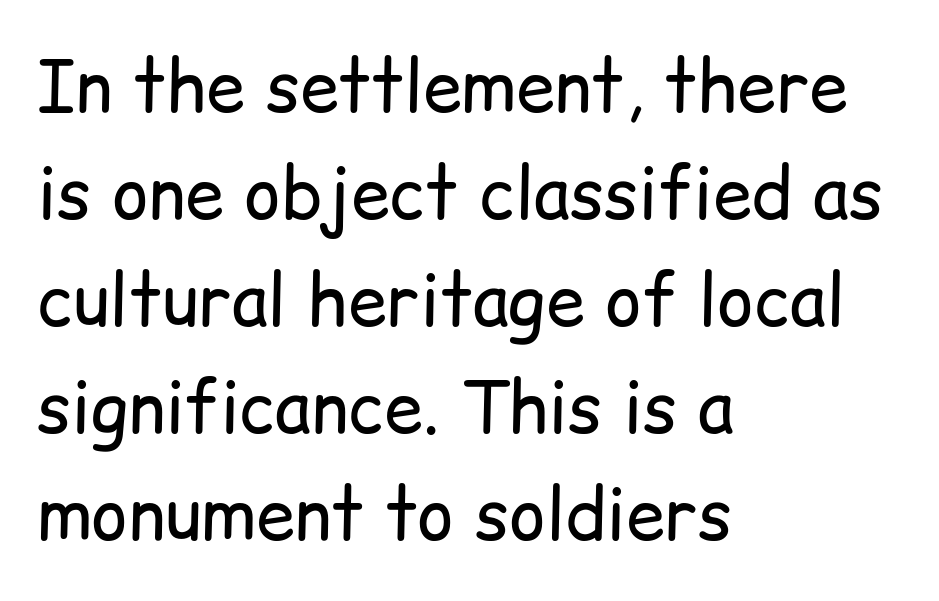
The image shows 70 px regular-weight sans-serif type, upright; set left-aligned, normal line spacing (1.53x), normal letter spacing, not underlined; low stroke contrast and a medium x-height.
